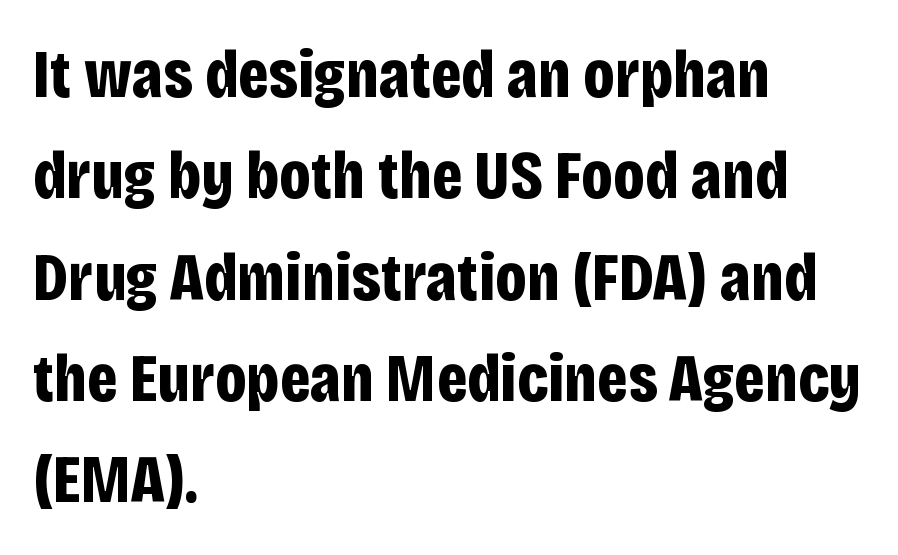
The image shows 68 px bold, condensed sans-serif type, upright; set left-aligned, normal line spacing (1.49x), normal letter spacing, not underlined; low stroke contrast and a large x-height.
